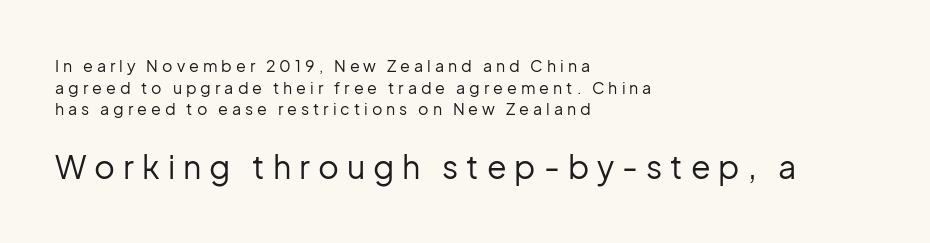
Q: Is the text bold? A: No.
Q: Is the text italic (slanted)? A: No, it is upright.
Q: Is the typeface a serif or a sans-serif typeface? A: Sans-serif.
Q: Is the text underlined? A: No.
Q: How is the paragraph aligned? A: Left-aligned.
Q: Is the spacing between letters normal or unusually wide? A: Unusually wide.
Q: Is the spacing between lines tight, normal or loose? A: Normal.
Q: Which block of text is set in a larger size, the first (top) or the second (bottom)? A: The second (bottom) one.
Q: Width (condensed, normal, or wide)? A: Normal.
Q: Stroke contrast? A: Low.
Q: x-height? A: Medium.
Q: Monospaced? A: No.
